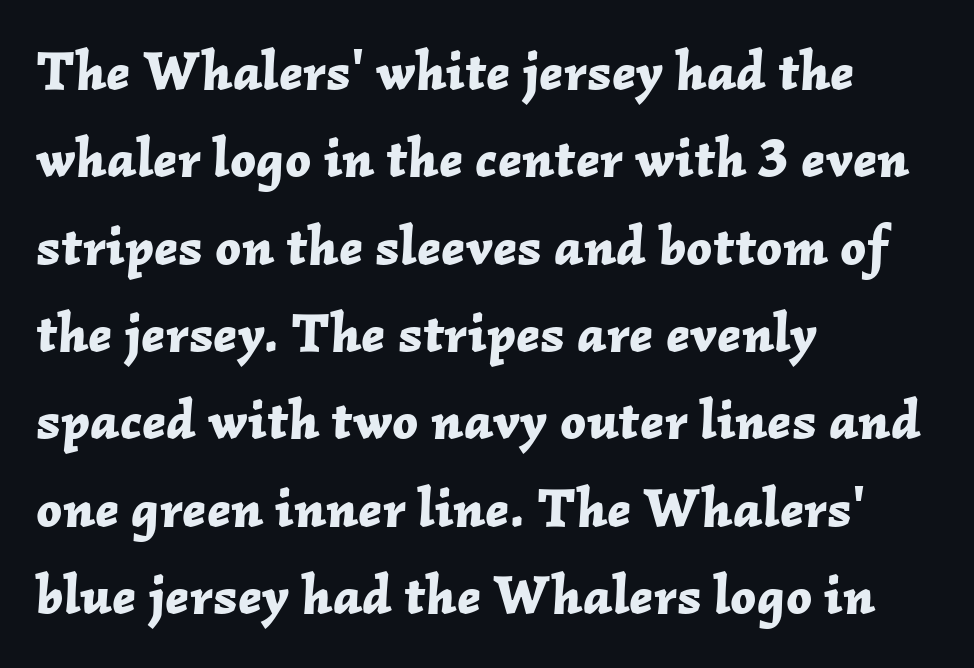
The image shows 56 px bold type, italic (leaning right); set left-aligned, normal line spacing (1.56x), normal letter spacing, not underlined; low stroke contrast and a medium x-height.
